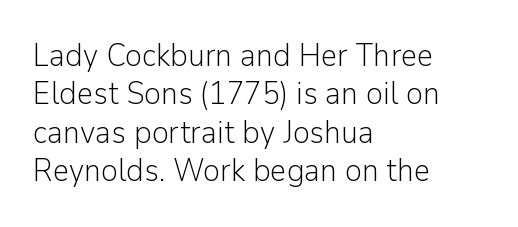
Proportional: the letters do not fall into vertical columns. The face used here is a sans, in the tradition of grotesques and geometrics. The letters stand straight up with perfectly vertical stems. No extra tracking has been applied to these lines. Nobody drew a line under any word here. This rendering uses left alignment, leaving the right contour irregular.
